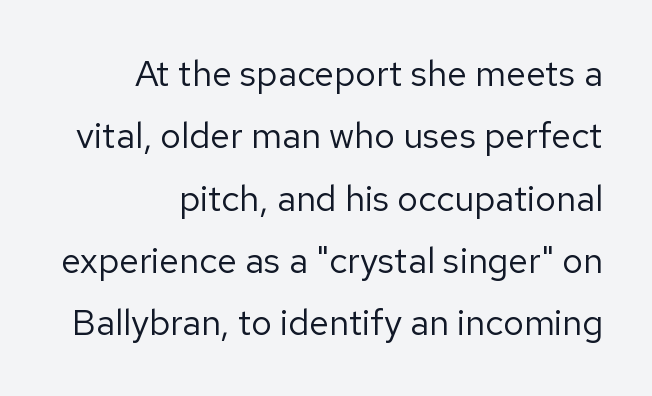
Q: Is the text bold? A: No.
Q: Is the text italic (slanted)? A: No, it is upright.
Q: Is the typeface a serif or a sans-serif typeface? A: Sans-serif.
Q: Is the text underlined? A: No.
Q: How is the paragraph aligned? A: Right-aligned.
Q: Is the spacing between letters normal or unusually wide? A: Normal.
Q: Width (condensed, normal, or wide)? A: Normal.
Q: Stroke contrast? A: Low.
Q: x-height? A: Medium.
Q: Monospaced? A: No.
